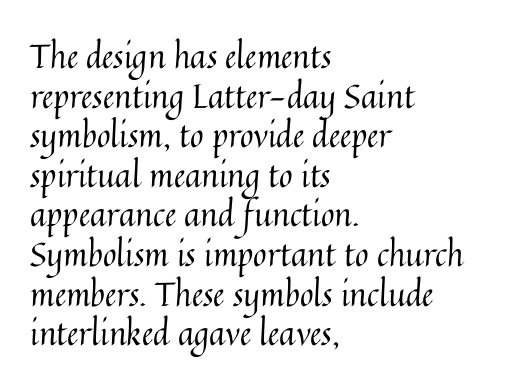
A bare baseline throughout the passage. You could not count columns in this text — the font is proportionally spaced. Each word holds together tightly as a unit, with standard inter-letter gaps. The setting favours the left margin, as ordinary paragraphs usually do. The letters look calm and open, with moderate or lighter stems.
